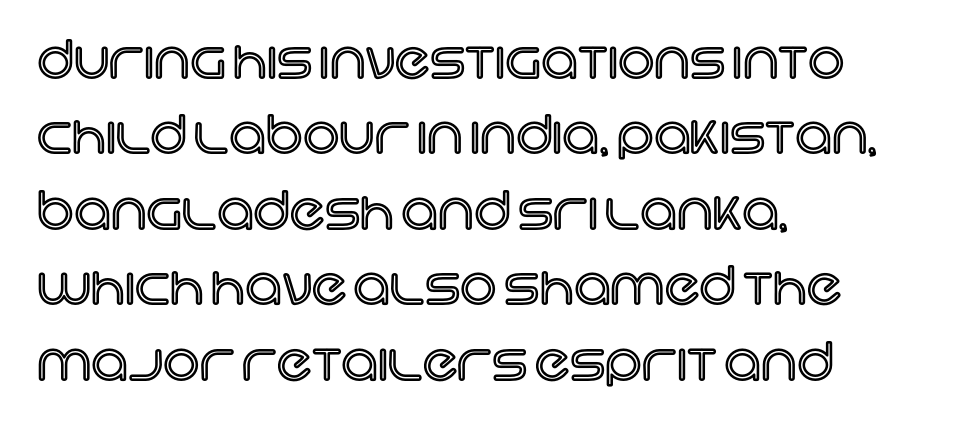
The image shows 51 px text type, upright; set left-aligned, normal line spacing (1.48x), normal letter spacing, not underlined; a large x-height.
